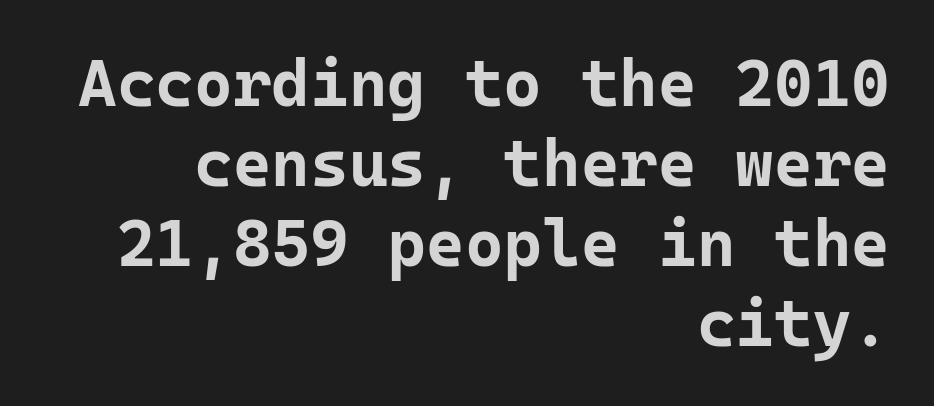
This sample is right-justified, so line beginnings fall wherever the words allow. Stroke terminals: plain, sans-serif. Note the uniform advance width — an 'i' takes as much space as an 'm'. The typography opts for an upright posture over an oblique one.
